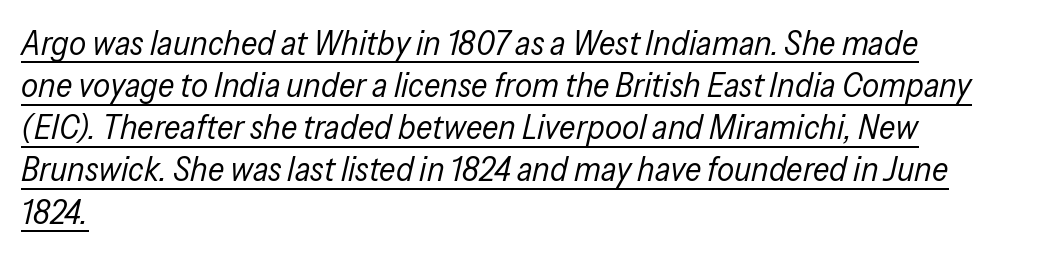
Layout note: lines flush left. Here the designer chose a conventional face with non-uniform glyph widths. There is no visible air inserted between adjacent glyphs. Weight: regular or lighter. Notice how a bar underscores the lettering throughout.
